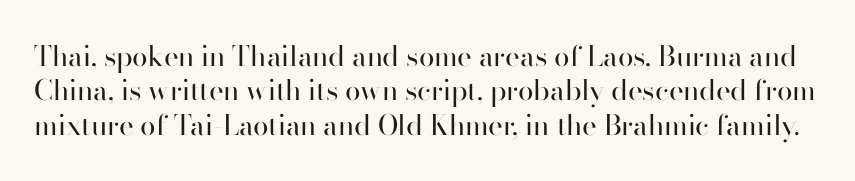
The image shows 28 px regular-weight sans-serif type, upright; set line spacing 1.23x, normal letter spacing, not underlined; high stroke contrast and a small x-height.
